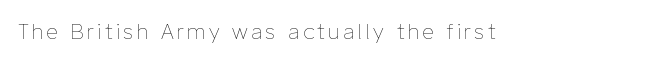
{"italic": "no", "bold": "no", "underline": "no", "glyph_px": 21}
